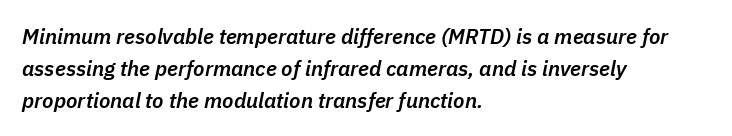
Q: Is the text bold? A: Semi-bold.
Q: Is the text italic (slanted)? A: Yes, it leans right by about 11 degrees.
Q: Is the text underlined? A: No.
Q: How is the paragraph aligned? A: Left-aligned.
Q: Is the spacing between letters normal or unusually wide? A: Normal.
Q: Is the spacing between lines tight, normal or loose? A: Normal.
